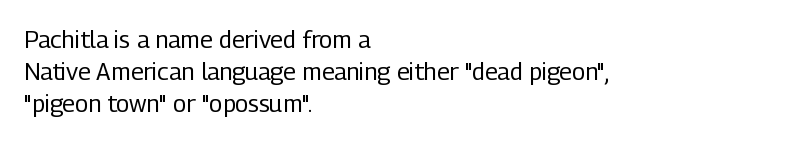
Q: Is the text bold? A: No.
Q: Is the text italic (slanted)? A: No, it is upright.
Q: Is the text underlined? A: No.
Q: How is the paragraph aligned? A: Left-aligned.
Q: Is the spacing between letters normal or unusually wide? A: Normal.
Q: Is the spacing between lines tight, normal or loose? A: Normal.
